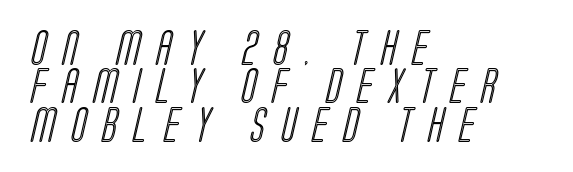
{"width": "condensed", "x_height": "large", "monospaced": "no", "underline": "no", "align": "left", "line_spacing": "tight", "line_spacing_ratio": 1.1, "letter_spacing": "wide", "letter_spacing_em": 0.46, "glyph_px": 35}
